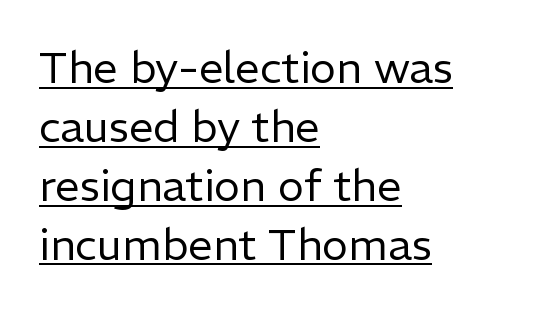
Q: Is the text bold? A: No.
Q: Is the text italic (slanted)? A: No, it is upright.
Q: Is the typeface a serif or a sans-serif typeface? A: Sans-serif.
Q: Is the text underlined? A: Yes.
Q: How is the paragraph aligned? A: Left-aligned.
Q: Is the spacing between letters normal or unusually wide? A: Normal.
Q: Is the spacing between lines tight, normal or loose? A: Normal.
Q: Width (condensed, normal, or wide)? A: Normal.
Q: Stroke contrast? A: Low.
Q: x-height? A: Medium.
Q: Monospaced? A: No.
